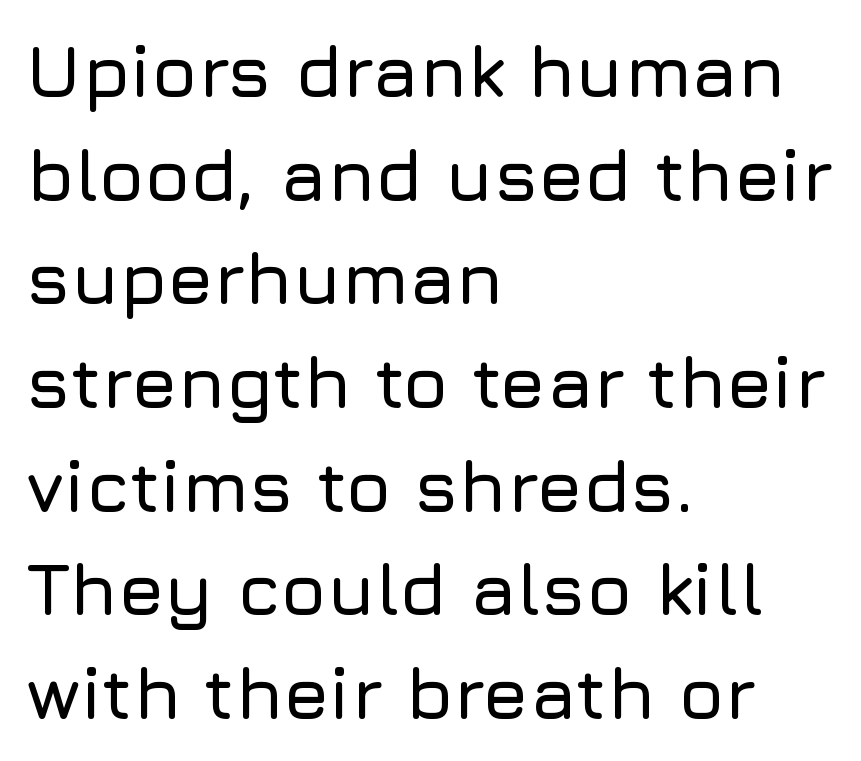
Every stem runs plumb, perpendicular to the baseline. Note the varied advance widths — an 'i' is clearly narrower than an 'm'. Regular leading. Anything drawn beneath the words? Only blank space. One-word summary of the alignment: left. Unlike a traditional serif, this face leaves its strokes unadorned.
